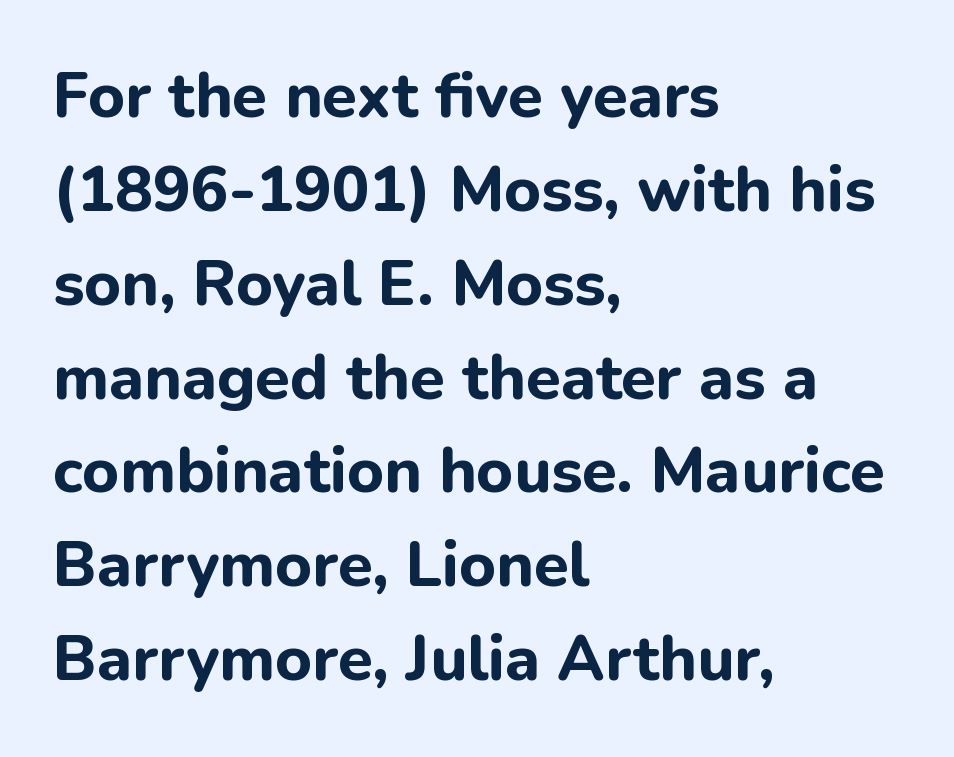
{"serif": "no", "italic": "no", "bold": "yes", "weight": "bold", "width": "normal", "stroke_contrast": "low", "x_height": "medium", "monospaced": "no", "underline": "no", "align": "left", "line_spacing": "normal", "line_spacing_ratio": 1.49, "letter_spacing": "normal", "letter_spacing_em": 0.0, "glyph_px": 63}
